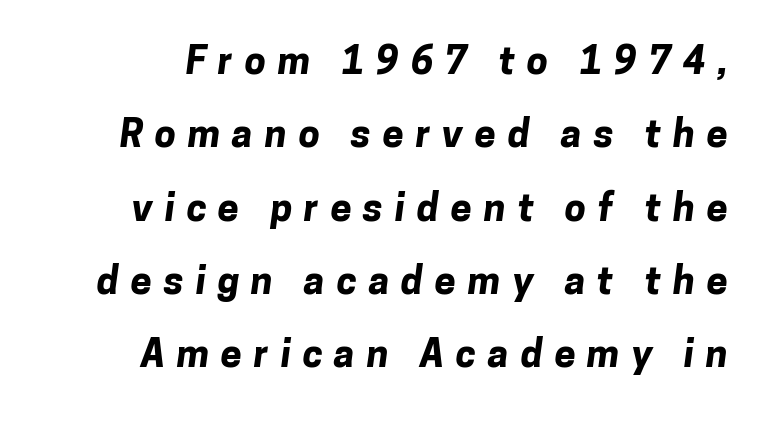
Check under the words: just untouched page. Heavy, bold letterforms. Character widths vary here, with narrow letters taking less room than wide ones. In terms of letterform style, serifs are entirely absent. Tracking here is generous; glyphs stand well apart from one another.
